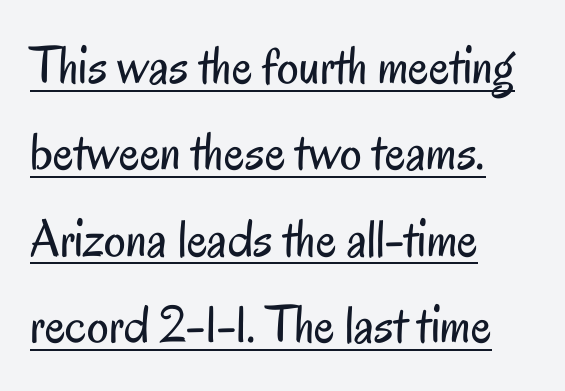
Q: Is the text bold? A: No.
Q: Is the text italic (slanted)? A: No, it is upright.
Q: Is the typeface a serif or a sans-serif typeface? A: Sans-serif.
Q: Is the text underlined? A: Yes.
Q: How is the paragraph aligned? A: Left-aligned.
Q: Is the spacing between letters normal or unusually wide? A: Normal.
Q: Is the spacing between lines tight, normal or loose? A: Normal.
Q: Width (condensed, normal, or wide)? A: Condensed.
Q: Stroke contrast? A: Low.
Q: x-height? A: Small.
Q: Monospaced? A: No.
